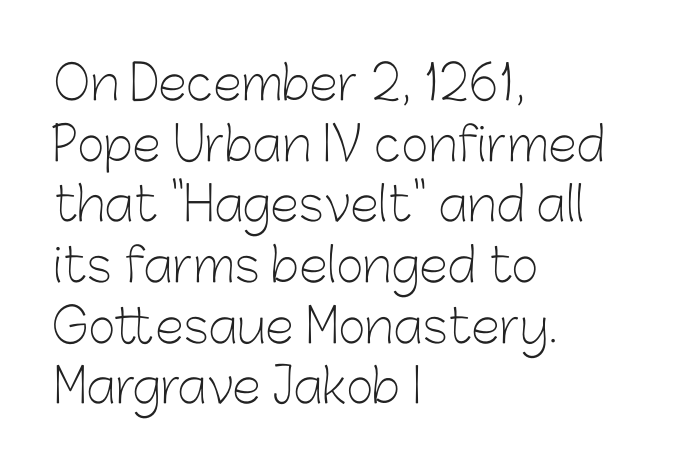
{"serif": "no", "italic": "no", "bold": "no", "weight": "light", "width": "normal", "stroke_contrast": "low", "x_height": "medium", "monospaced": "no", "underline": "no", "align": "left", "line_spacing": "normal", "line_spacing_ratio": 1.29, "letter_spacing": "normal", "letter_spacing_em": 0.0, "glyph_px": 47}
